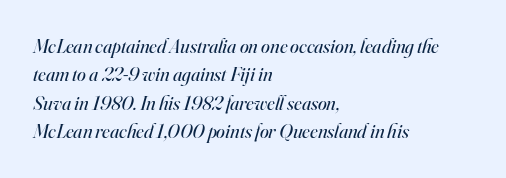
Q: Is the text bold? A: No.
Q: Is the text italic (slanted)? A: Yes, it leans right by about 16 degrees.
Q: Is the text underlined? A: No.
Q: How is the paragraph aligned? A: Left-aligned.
Q: Is the spacing between letters normal or unusually wide? A: Normal.
Q: Is the spacing between lines tight, normal or loose? A: Normal.
